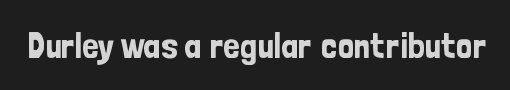
{"serif": "no", "italic": "no", "width": "condensed", "stroke_contrast": "low", "x_height": "medium", "monospaced": "no", "underline": "no", "letter_spacing": "normal", "letter_spacing_em": 0.0, "glyph_px": 36}
